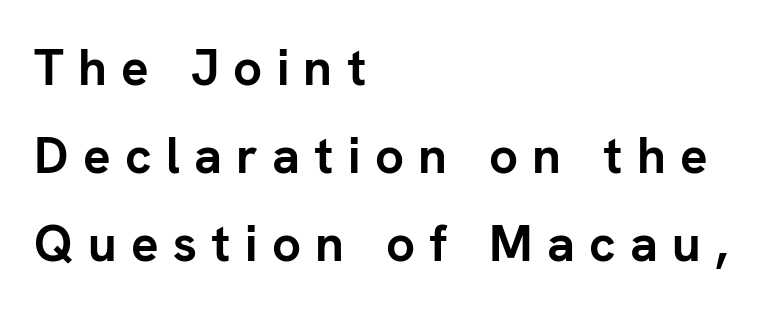
The rendering shows plain stroke endings on the letterforms — a sans-serif design. Note the varied advance widths — an 'i' is clearly narrower than an 'm'. Words appear elongated and porous because spacing is wide. Alignment: flush left.
